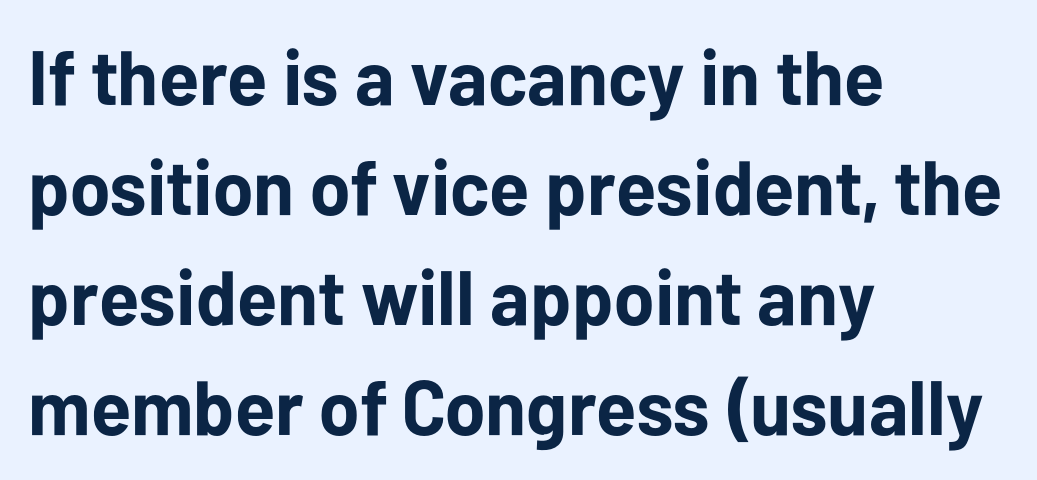
{"serif": "no", "italic": "no", "bold": "yes", "weight": "bold", "width": "normal", "stroke_contrast": "low", "x_height": "medium", "monospaced": "no", "underline": "no", "align": "left", "line_spacing": "normal", "line_spacing_ratio": 1.43, "letter_spacing": "normal", "letter_spacing_em": 0.0, "glyph_px": 77}
